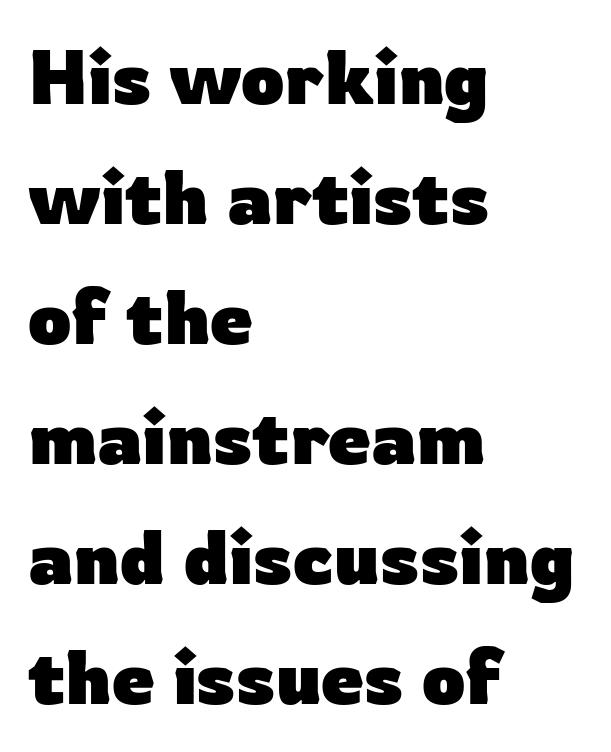
The image shows 76 px heavy sans-serif type, upright; set left-aligned, normal line spacing (1.58x), normal letter spacing, not underlined; low stroke contrast and a medium x-height.
